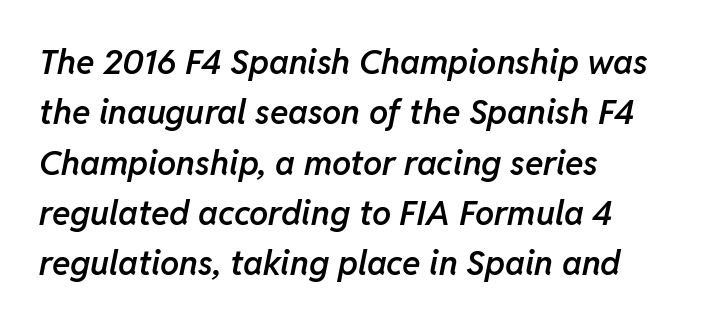
{"italic": "yes", "lean": "right", "slant_degrees": 11, "bold": "semi", "weight": "semibold", "width": "normal", "stroke_contrast": "low", "x_height": "medium", "monospaced": "no", "underline": "no", "align": "left", "line_spacing": "normal", "line_spacing_ratio": 1.48, "letter_spacing": "normal", "letter_spacing_em": 0.0, "glyph_px": 34}
